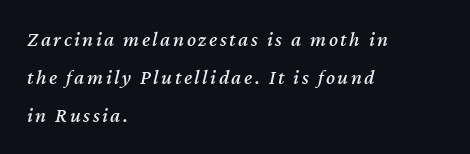
Q: Is the text italic (slanted)? A: Yes, it leans right by about 12 degrees.
Q: Is the text underlined? A: No.
Q: How is the paragraph aligned? A: Left-aligned.
